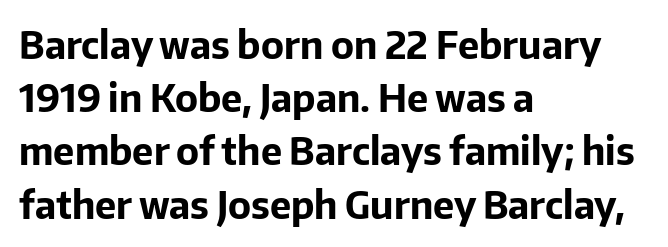
Look at the stroke-to-counter ratio: heavy, a bold. You can tell from the bare stems that sans-serif type was used. Horizontal bands of white between lines are of average thickness. You could call the tracking neutral — neither tight nor loose.
